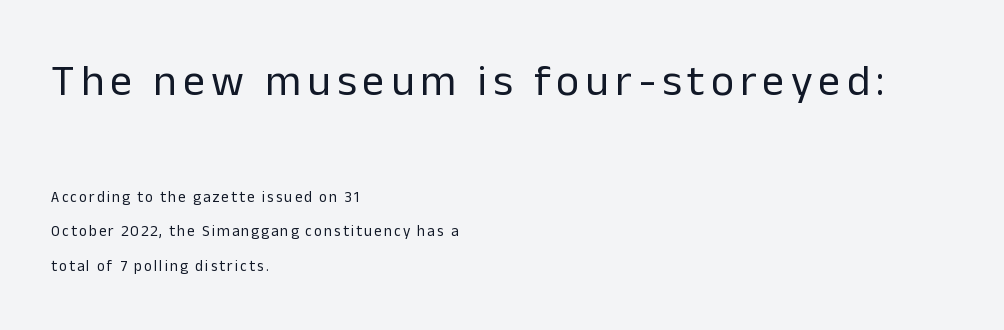
Q: Is the text bold? A: No.
Q: Is the text italic (slanted)? A: No, it is upright.
Q: Is the typeface a serif or a sans-serif typeface? A: Sans-serif.
Q: Is the text underlined? A: No.
Q: How is the paragraph aligned? A: Left-aligned.
Q: Is the spacing between lines tight, normal or loose? A: Loose.
Q: Which block of text is set in a larger size, the first (top) or the second (bottom)? A: The first (top) one.
Q: Width (condensed, normal, or wide)? A: Normal.
Q: Stroke contrast? A: Low.
Q: x-height? A: Medium.
Q: Monospaced? A: No.
